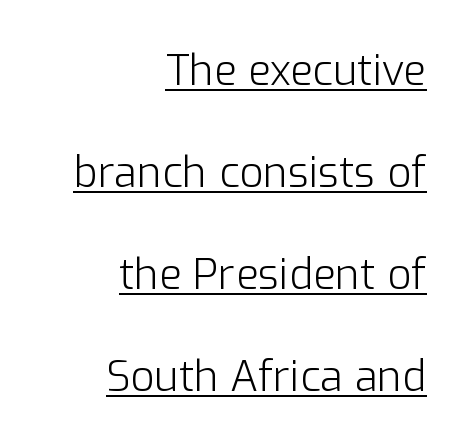
Vertical strokes here are truly vertical. Tracking value appears to be zero — textbook default spacing. Each new line begins a long way beneath the previous one. Typeset ragged left — the right edge is the straight one. I'd call this a sans setting — the letters go barefoot.
